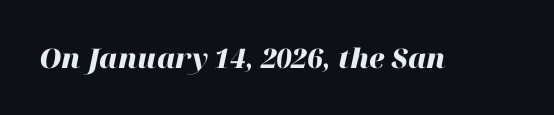
{"italic": "yes", "lean": "right", "slant_degrees": 12, "bold": "yes", "underline": "no", "letter_spacing": "normal", "letter_spacing_em": 0.0, "glyph_px": 27}
